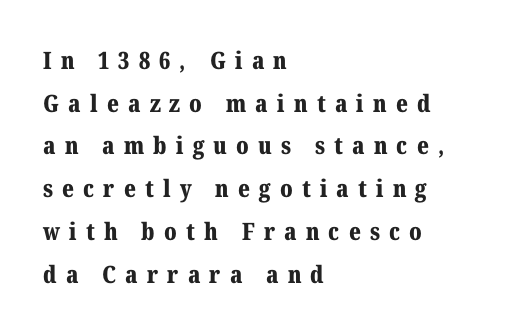
Posture: vertical. The face used here has the dense, thick strokes of a bold. Is the letter spacing exaggerated? Yes — the characters are pushed far apart. Where is the straight margin? On the left.
